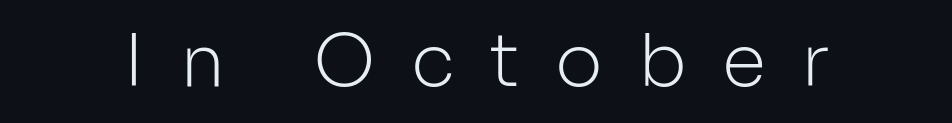
{"serif": "no", "italic": "no", "bold": "no", "weight": "light", "width": "normal", "stroke_contrast": "low", "x_height": "medium", "monospaced": "no", "underline": "no", "letter_spacing": "wide", "letter_spacing_em": 0.49, "glyph_px": 72}
